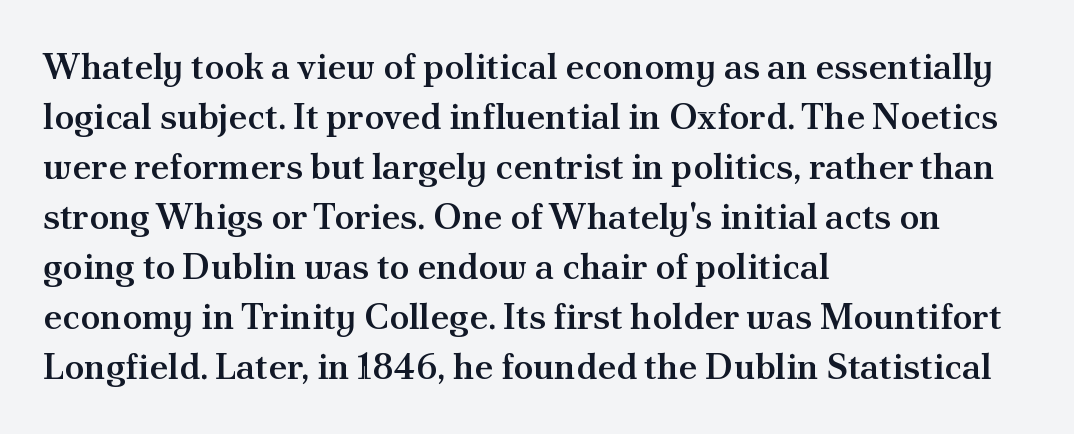
The image shows 36 px semibold serif type, upright; set left-aligned, normal line spacing (1.39x), normal letter spacing, not underlined; medium stroke contrast and a small x-height.
